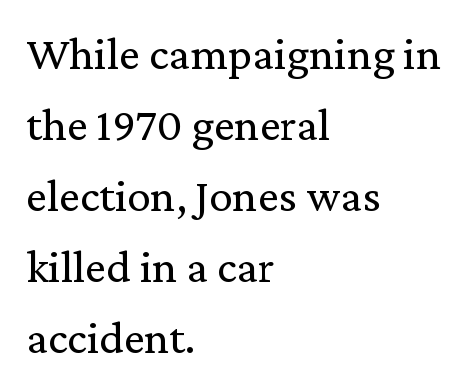
The glyphs in this specimen are seriffed. Does extra space separate the letters? No, they use regular spacing. Reading down the block, your eye returns to a fixed left position each line. Check under the words: just untouched page. On a weight scale, this lands at 450 or below. The designer left line spacing at the default.
